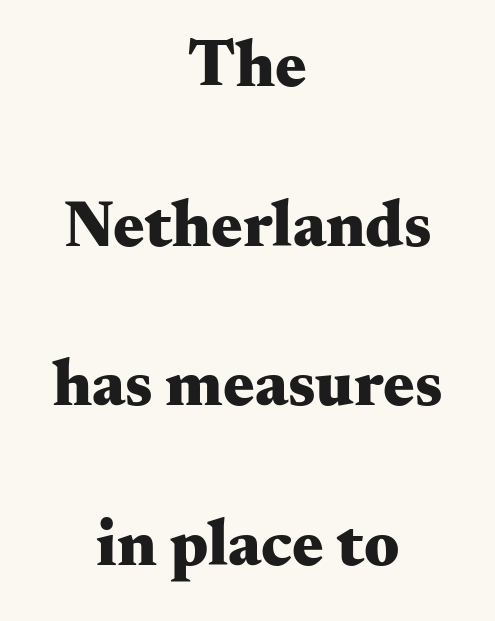
The image shows 66 px heavy, wide serif type, upright; set centered, loose line spacing (2.42x), normal letter spacing, not underlined; medium stroke contrast and a small x-height.
